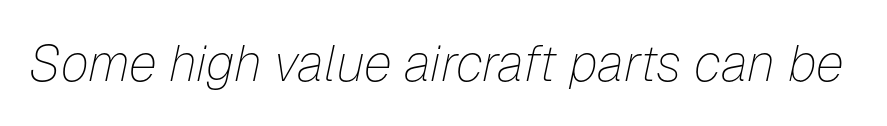
{"italic": "yes", "lean": "right", "slant_degrees": 12, "bold": "no", "weight": "thin", "width": "normal", "stroke_contrast": "low", "x_height": "medium", "monospaced": "no", "underline": "no", "letter_spacing": "normal", "letter_spacing_em": 0.0, "glyph_px": 51}
